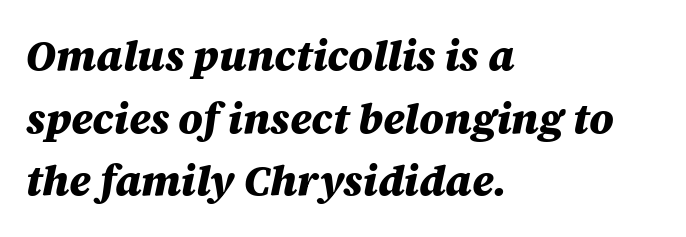
The letters advance in unequal steps, a hallmark of proportional type. These words are printed bold, with thick strokes throughout. Leading: standard. This rendering uses left alignment, leaving the right contour irregular. Is the letter spacing exaggerated? No — it looks like the ordinary default.
